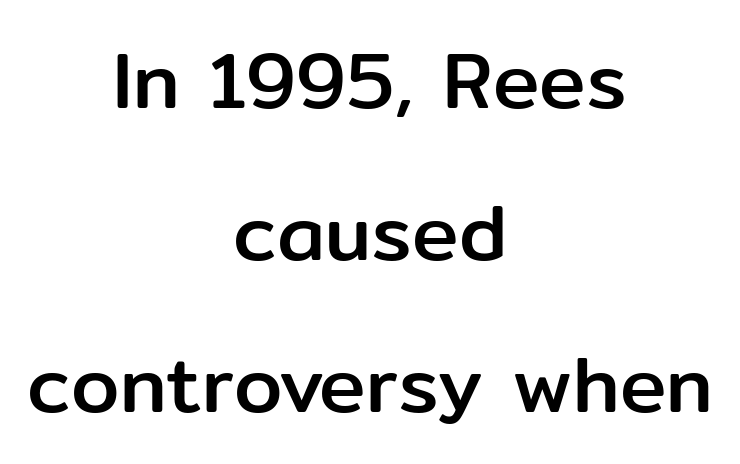
The type family on display is of the sans-serif kind. Vertically, the passage feels expansive, rows floating well apart. A typesetter would mark this as roman, not italic. Does extra space separate the letters? No, they use regular spacing. The passage shown is not underscored anywhere. The lines are quadded center.
